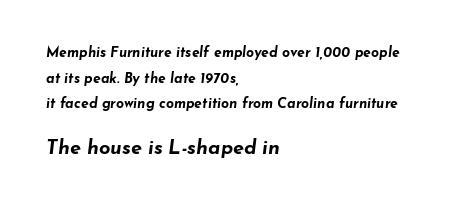
The image shows 20 px bold type, italic (leaning right); set left-aligned, line spacing 1.83x, normal letter spacing, not underlined; the second (bottom) block is 1.43x larger.
